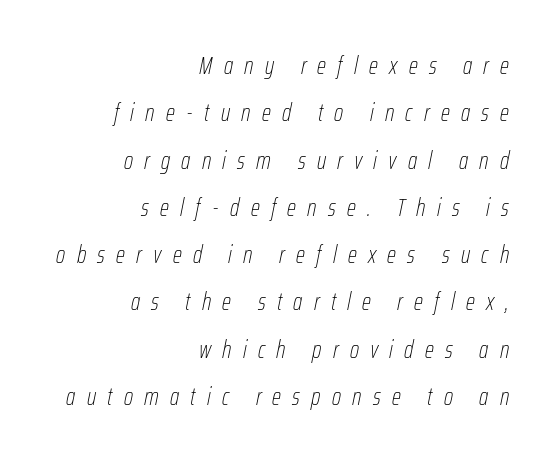
Q: Is the text bold? A: No.
Q: Is the text italic (slanted)? A: Yes, it leans right by about 12 degrees.
Q: Is the text underlined? A: No.
Q: How is the paragraph aligned? A: Right-aligned.
Q: Is the spacing between letters normal or unusually wide? A: Unusually wide.
Q: Is the spacing between lines tight, normal or loose? A: Loose.
